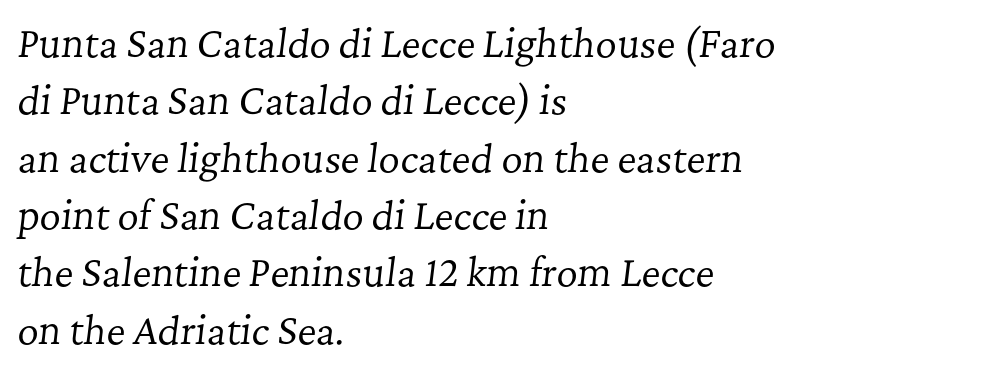
Emphasis-style slanted type is in use. Typeset ragged right — the left edge is the straight one. Is the stroke heavy? The answer is a plain regular-or-lighter. Type style note: has serifs. Only glyphs here, with clear space below each row.
